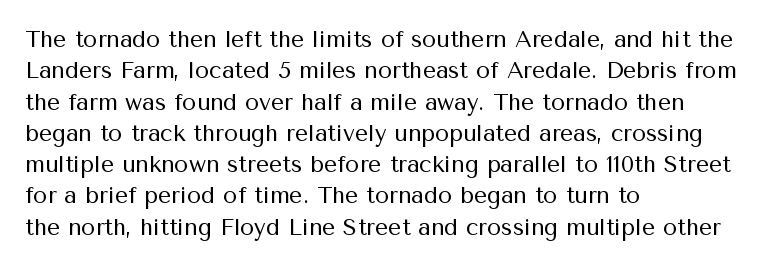
One glance says typical: line gaps are just what's usual. What stands out about the letter spacing? Nothing — it is the standard amount. This reads as an unemphasized weight, regular at the heaviest. The text block is weighted toward the left margin, trailing off unevenly rightward. Descender tails drop into unmarked territory. The specimen reads as upright at a glance.
